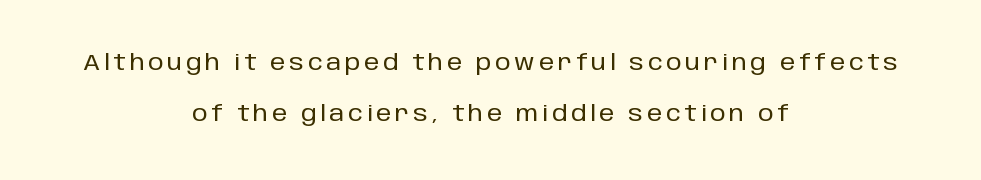
{"italic": "no", "underline": "no", "align": "center", "line_spacing": "loose", "line_spacing_ratio": 2.34, "glyph_px": 22}
